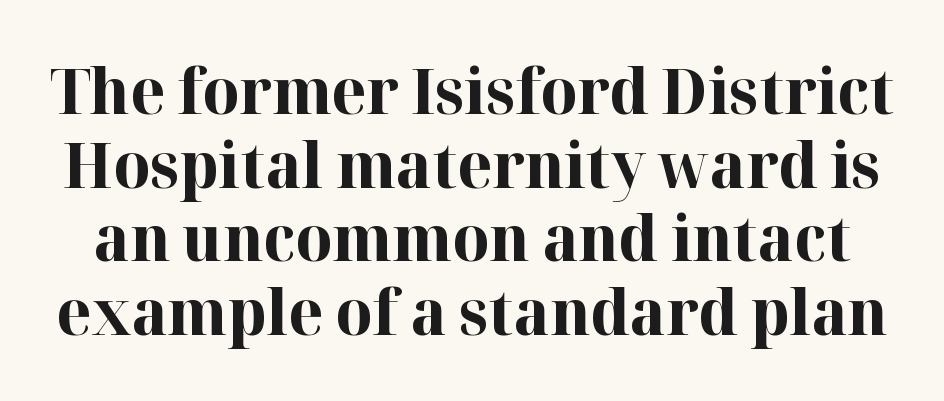
Has an underline been added? It has not. Pretty heavy lettering here — definitely bold. The typography opts for an upright posture over an oblique one. The passage shown is typeset with a serif family.
